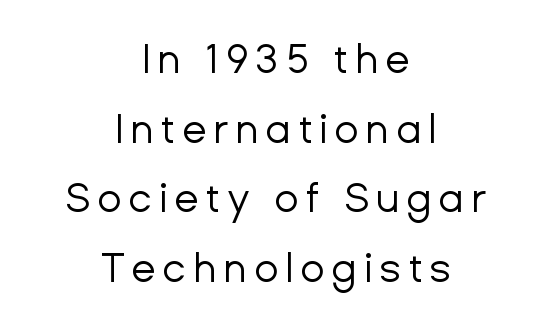
The characters display no serif detailing; their extremities are plain. These lines stack symmetrically, like a column narrowing and widening about its center. The typography opts for an upright posture over an oblique one. Words float on clear page, feet unadorned. The strokes are not fattened; the text isn't bold.
